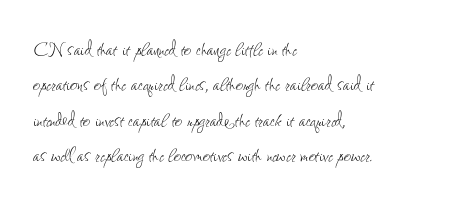
Plain, unruled lines of type. Is the type heavy? It reads as light-to-regular instead. Interline gaps are of average width in this sample. These lines are set flush left with a ragged right edge. Nothing unusual about the tracking: characters are spaced as the font intends.
